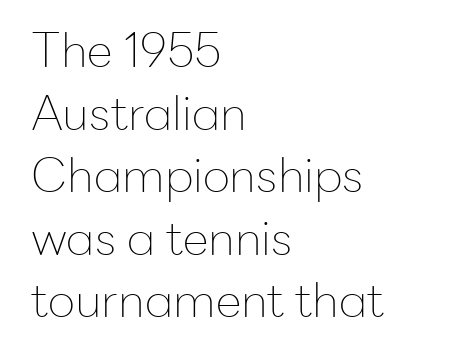
Q: Is the text bold? A: No.
Q: Is the text italic (slanted)? A: No, it is upright.
Q: Is the typeface a serif or a sans-serif typeface? A: Sans-serif.
Q: Is the text underlined? A: No.
Q: How is the paragraph aligned? A: Left-aligned.
Q: Is the spacing between letters normal or unusually wide? A: Normal.
Q: Is the spacing between lines tight, normal or loose? A: Normal.
Q: Width (condensed, normal, or wide)? A: Normal.
Q: Stroke contrast? A: Low.
Q: x-height? A: Medium.
Q: Monospaced? A: No.
